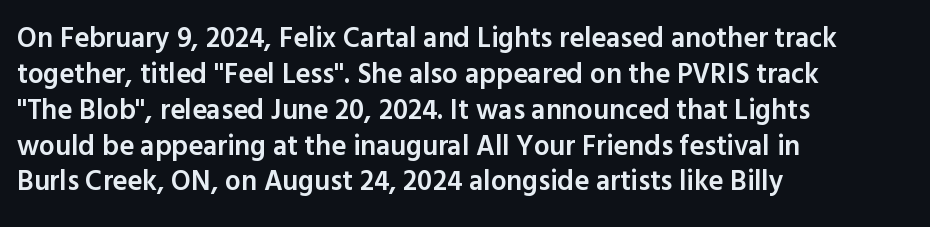
{"serif": "no", "italic": "no", "bold": "semi", "weight": "semibold", "width": "normal", "x_height": "medium", "monospaced": "no", "underline": "no", "align": "left", "line_spacing": "normal", "line_spacing_ratio": 1.28, "letter_spacing": "normal", "letter_spacing_em": 0.0, "glyph_px": 28}
